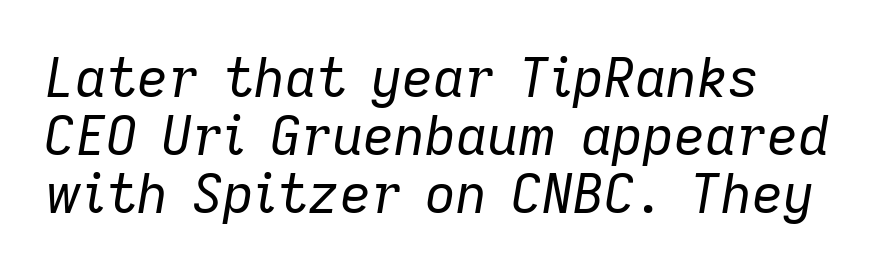
{"italic": "yes", "lean": "right", "slant_degrees": 9, "bold": "no", "weight": "regular", "width": "normal", "stroke_contrast": "low", "x_height": "medium", "monospaced": "no", "underline": "no", "align": "left", "line_spacing": "tight", "line_spacing_ratio": 1.07, "letter_spacing": "normal", "letter_spacing_em": 0.0, "glyph_px": 54}
